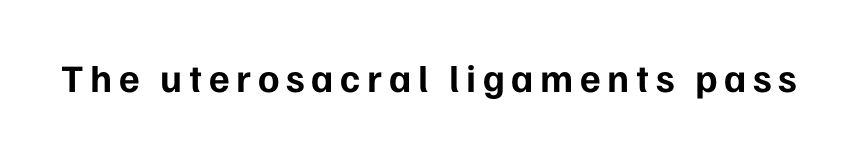
Any mark beneath the type? The region is blank. The type family on display is of the sans-serif kind. The rendering uses natural spacing where letterforms have individual widths. I'd describe the lettering as bold — thick and assertive.
